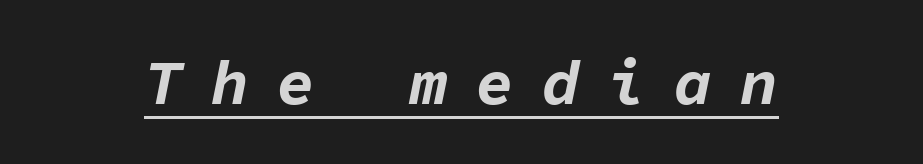
The image shows 63 px bold type, italic (leaning right), monospaced; set unusually wide letter spacing (+0.45 em), underlined; low stroke contrast and a medium x-height.
